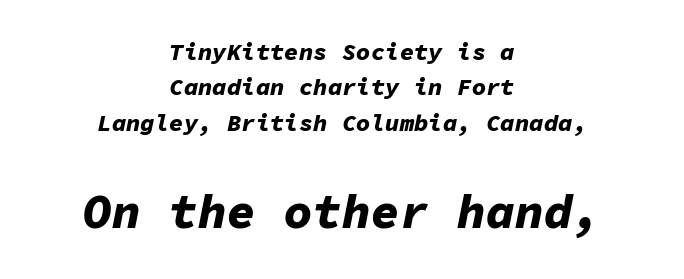
Anything drawn beneath the words? Only blank space. An italicized treatment has been applied to the whole sample. The line-height multiplier appears to be the usual default. The gaps between neighbouring characters are ordinary and unremarkable. The rag falls on both sides of this text block equally.
